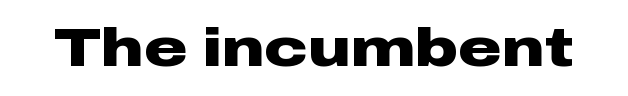
{"serif": "no", "italic": "no", "bold": "yes", "weight": "heavy", "width": "wide", "stroke_contrast": "low", "x_height": "medium", "monospaced": "no", "underline": "no", "letter_spacing": "normal", "letter_spacing_em": 0.0, "glyph_px": 54}
